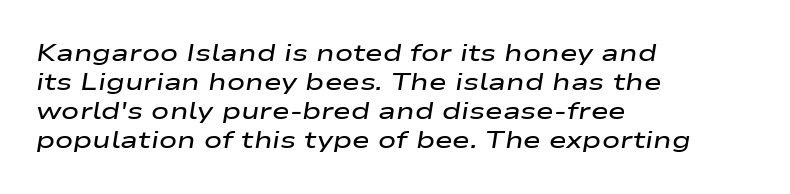
Firm but not heavy-handed strokes: this text is semibold. Here the glyphs are tracked normally, forming tight word shapes. The rendering anchors every line to the left-hand side. Characters are canted at an angle relative to the baseline's perpendicular. No word sits above an underline.
